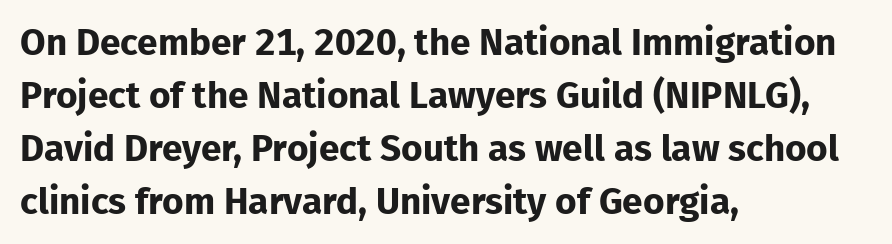
{"serif": "no", "italic": "no", "bold": "yes", "weight": "bold", "width": "normal", "stroke_contrast": "low", "x_height": "medium", "monospaced": "no", "underline": "no", "align": "left", "line_spacing": "normal", "line_spacing_ratio": 1.43, "letter_spacing": "normal", "letter_spacing_em": 0.0, "glyph_px": 37}
